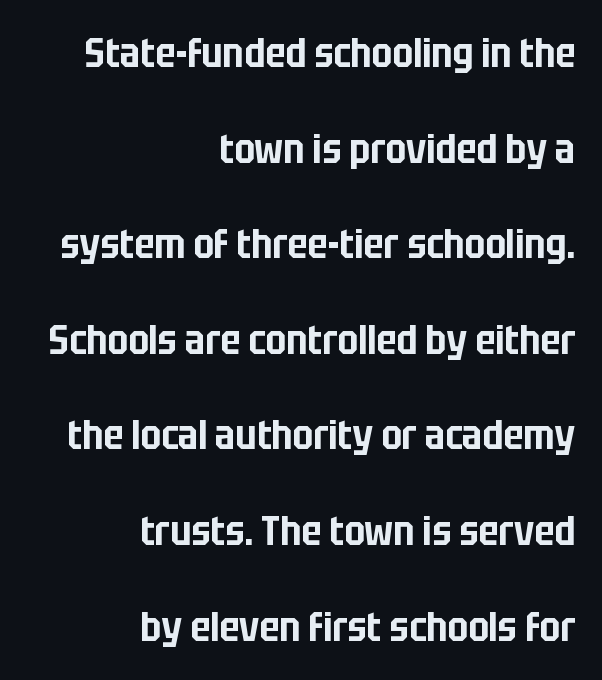
{"serif": "no", "italic": "no", "width": "condensed", "stroke_contrast": "low", "x_height": "large", "monospaced": "no", "underline": "no", "align": "right", "line_spacing": "loose", "line_spacing_ratio": 2.39, "letter_spacing": "normal", "letter_spacing_em": 0.0, "glyph_px": 40}
